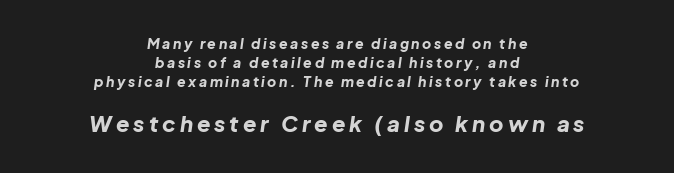
Q: Is the text bold? A: Yes.
Q: Is the text italic (slanted)? A: Yes, it leans right by about 8 degrees.
Q: Is the text underlined? A: No.
Q: How is the paragraph aligned? A: Centered.
Q: Is the spacing between lines tight, normal or loose? A: Normal.
Q: Which block of text is set in a larger size, the first (top) or the second (bottom)? A: The second (bottom) one.
